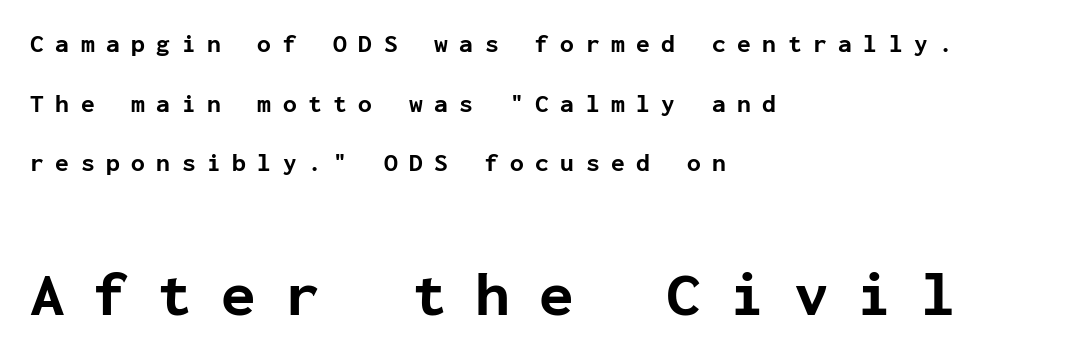
Q: Is the text bold? A: Yes.
Q: Is the text italic (slanted)? A: No, it is upright.
Q: Is the typeface a serif or a sans-serif typeface? A: Sans-serif.
Q: Is the text underlined? A: No.
Q: How is the paragraph aligned? A: Left-aligned.
Q: Is the spacing between letters normal or unusually wide? A: Unusually wide.
Q: Is the spacing between lines tight, normal or loose? A: Loose.
Q: Which block of text is set in a larger size, the first (top) or the second (bottom)? A: The second (bottom) one.
Q: Width (condensed, normal, or wide)? A: Normal.
Q: Stroke contrast? A: Low.
Q: x-height? A: Medium.
Q: Monospaced? A: Yes.
